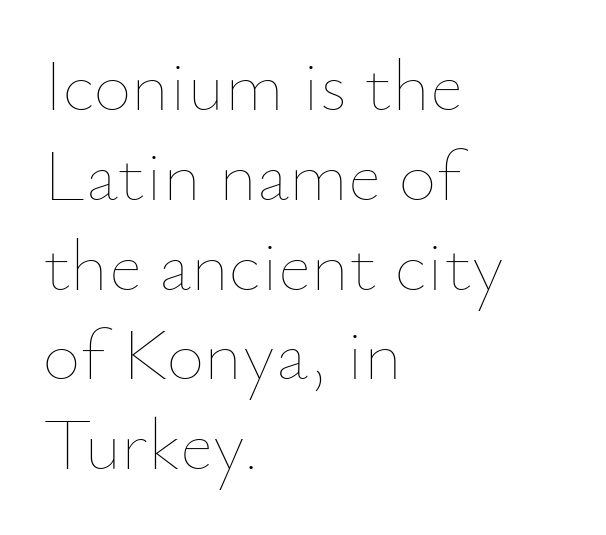
The lettering stays uniformly vertical, giving the passage a roman look. Nobody touched the tracking dial on this one. The letters advance in unequal steps, a hallmark of proportional type. Every row of glyphs begins at an identical x-position on the left. Lines of text with bare space underneath. Letters have the restrained weight of plain body copy at most.
